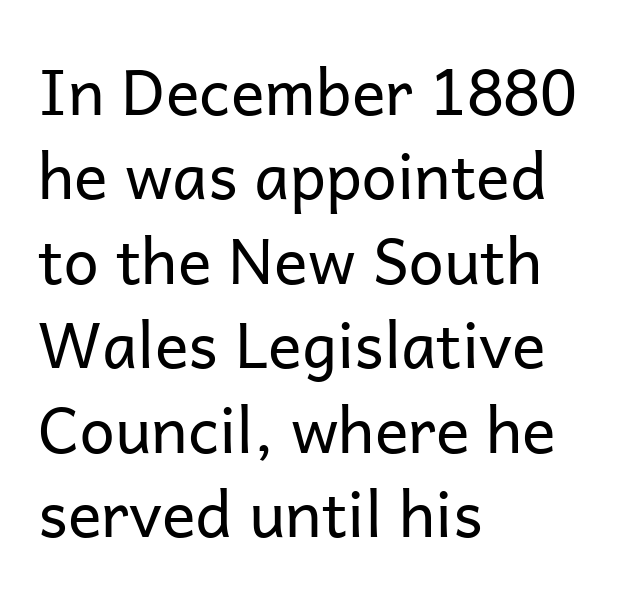
Q: Is the text bold? A: No.
Q: Is the text italic (slanted)? A: No, it is upright.
Q: Is the typeface a serif or a sans-serif typeface? A: Sans-serif.
Q: Is the text underlined? A: No.
Q: How is the paragraph aligned? A: Left-aligned.
Q: Is the spacing between letters normal or unusually wide? A: Normal.
Q: Is the spacing between lines tight, normal or loose? A: Normal.
Q: Width (condensed, normal, or wide)? A: Normal.
Q: Stroke contrast? A: Low.
Q: x-height? A: Medium.
Q: Monospaced? A: No.
